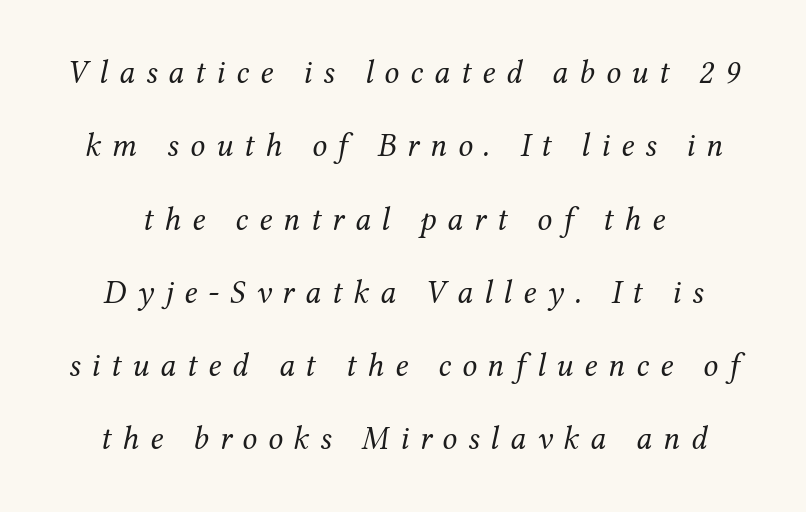
Q: Is the text bold? A: No.
Q: Is the text italic (slanted)? A: Yes, it leans right by about 12 degrees.
Q: Is the typeface a serif or a sans-serif typeface? A: Serif.
Q: Is the text underlined? A: No.
Q: Is the spacing between letters normal or unusually wide? A: Unusually wide.
Q: Is the spacing between lines tight, normal or loose? A: Loose.
Q: Width (condensed, normal, or wide)? A: Normal.
Q: Stroke contrast? A: Medium.
Q: x-height? A: Medium.
Q: Monospaced? A: No.
